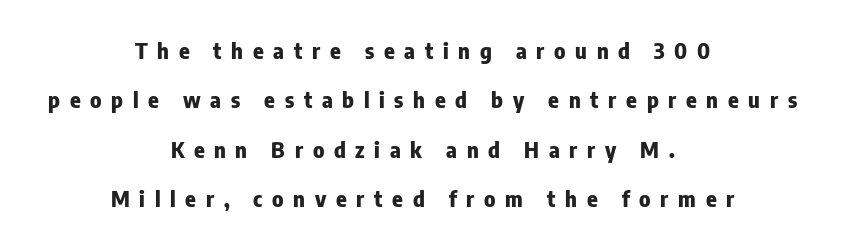
{"italic": "no", "bold": "yes", "underline": "no", "align": "center", "line_spacing": "loose", "line_spacing_ratio": 2.24, "letter_spacing": "wide", "letter_spacing_em": 0.44, "glyph_px": 22}
